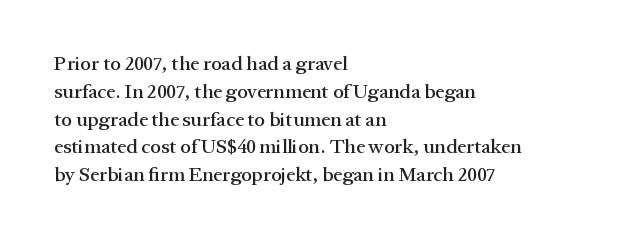
{"italic": "no", "underline": "no", "align": "left", "line_spacing": "normal", "line_spacing_ratio": 1.39, "letter_spacing": "normal", "letter_spacing_em": 0.0, "glyph_px": 20}
